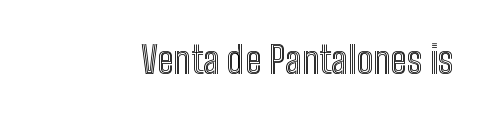
{"italic": "no", "width": "condensed", "x_height": "medium", "monospaced": "no", "underline": "no", "letter_spacing": "normal", "letter_spacing_em": 0.0, "glyph_px": 37}
